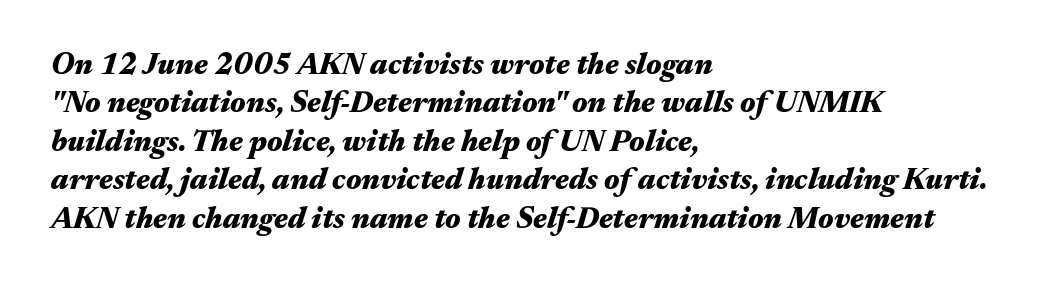
{"italic": "yes", "lean": "right", "slant_degrees": 17, "bold": "yes", "weight": "heavy", "width": "wide", "stroke_contrast": "medium", "x_height": "medium", "monospaced": "no", "underline": "no", "align": "left", "line_spacing": "normal", "line_spacing_ratio": 1.28, "letter_spacing": "normal", "letter_spacing_em": 0.0, "glyph_px": 30}
